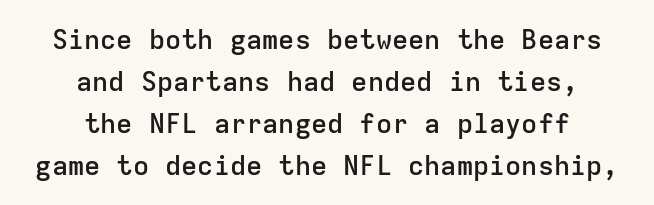
Q: Is the text bold? A: Semi-bold.
Q: Is the text italic (slanted)? A: No, it is upright.
Q: Is the text underlined? A: No.
Q: How is the paragraph aligned? A: Centered.
Q: Is the spacing between letters normal or unusually wide? A: Normal.
Q: Is the spacing between lines tight, normal or loose? A: Normal.
